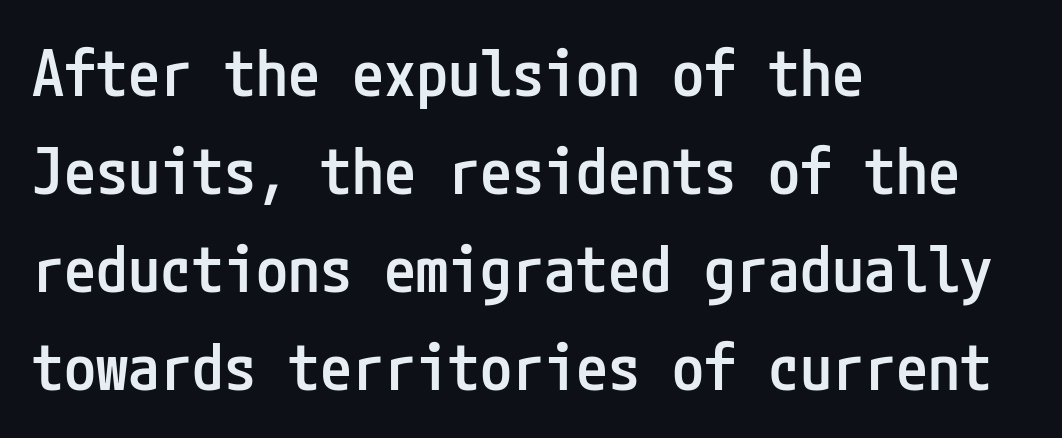
A semibold gives these letters moderate extra thickness, short of bold. Font category for this specimen: sans-serif. Style check: upright. Baseline-to-baseline distance is the conventional proportion of letter height. Each row of text sits above clean, open space.
